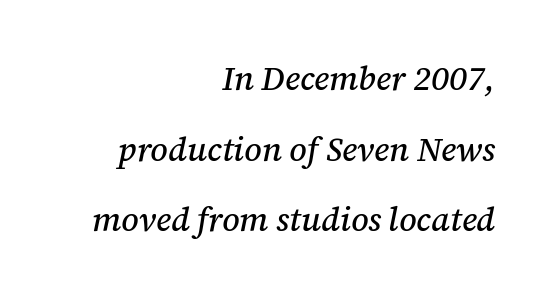
{"serif": "yes", "italic": "yes", "lean": "right", "slant_degrees": 12, "width": "normal", "stroke_contrast": "medium", "x_height": "medium", "monospaced": "no", "underline": "no", "align": "right", "line_spacing": "loose", "line_spacing_ratio": 2.14, "letter_spacing": "normal", "letter_spacing_em": 0.0, "glyph_px": 33}
